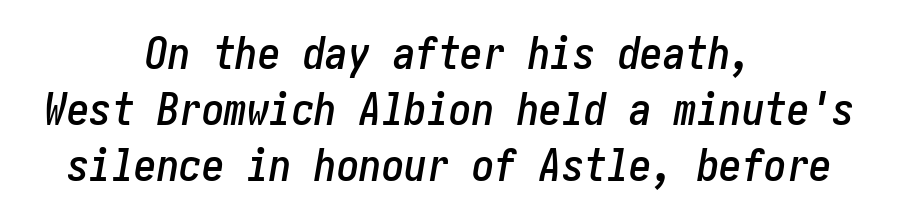
Q: Is the text italic (slanted)? A: Yes, it leans right by about 10 degrees.
Q: Is the text underlined? A: No.
Q: How is the paragraph aligned? A: Centered.
Q: Is the spacing between letters normal or unusually wide? A: Normal.
Q: Width (condensed, normal, or wide)? A: Condensed.
Q: Stroke contrast? A: Low.
Q: x-height? A: Medium.
